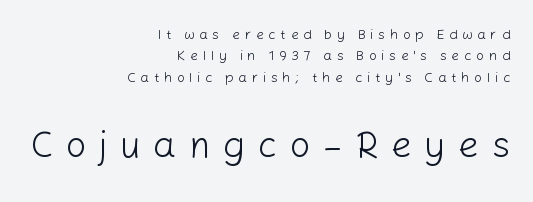
The image shows 37 px light sans-serif type, upright; set right-aligned, normal line spacing (1.53x), unusually wide letter spacing (+0.33 em), not underlined; the second (bottom) block is 2.64x larger; low stroke contrast and a medium x-height.
